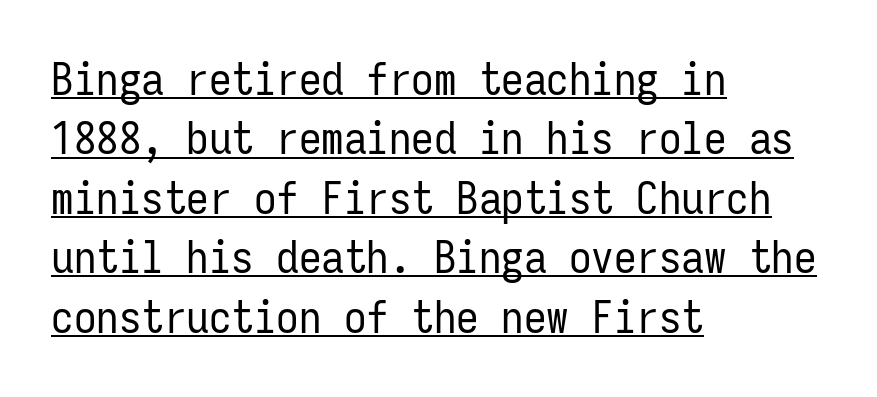
These lines are rendered in a fixed-pitch font. Note: no serifs on the glyphs. A normal amount of white space separates one row of letters from the next. The rag falls on the right side of this text block. Is there an underline? Yes — a line sits under the letters. Stroke mass is kept to a normal reading level or below.
